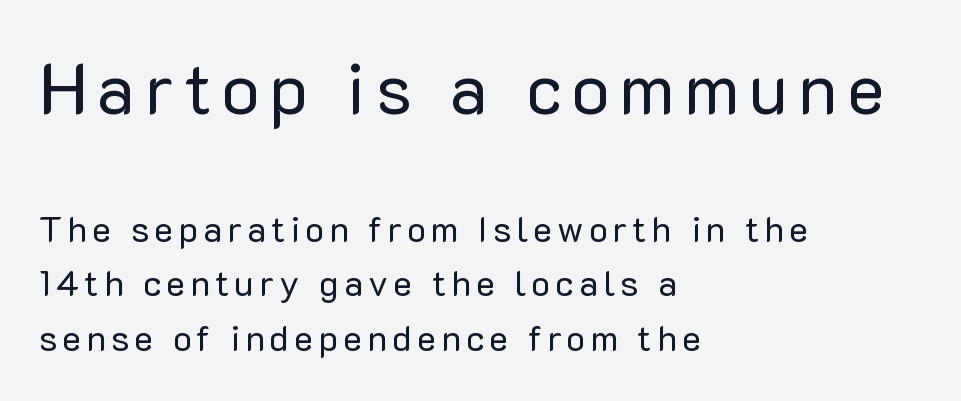
Only glyphs here, with clear space below each row. One glance says typical: line gaps are just what's usual. Every row of glyphs begins at an identical x-position on the left. Two sizes are in play, and the larger belongs to the first block. The characters are drawn with everyday or finer stroke widths.
